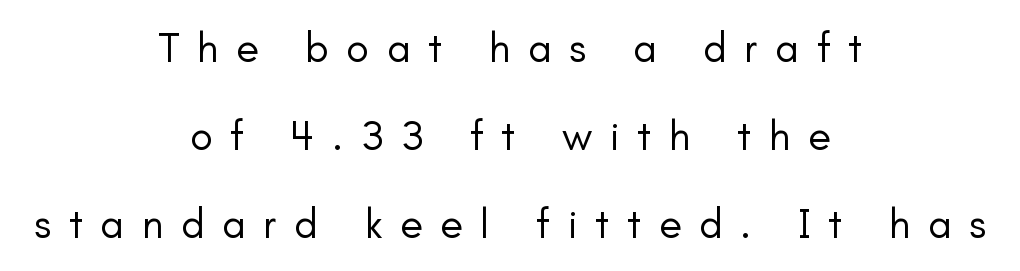
The image shows 42 px regular-weight sans-serif type, upright; set centered, loose line spacing (2.09x), unusually wide letter spacing (+0.42 em), not underlined; low stroke contrast and a small x-height.
